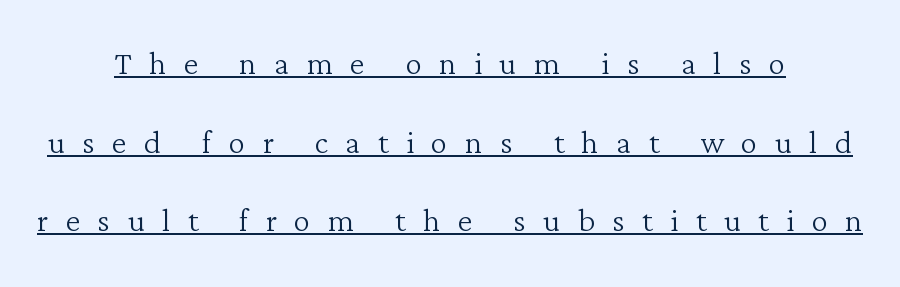
Q: Is the text bold? A: No.
Q: Is the text italic (slanted)? A: No, it is upright.
Q: Is the typeface a serif or a sans-serif typeface? A: Serif.
Q: Is the text underlined? A: Yes.
Q: How is the paragraph aligned? A: Centered.
Q: Is the spacing between letters normal or unusually wide? A: Unusually wide.
Q: Width (condensed, normal, or wide)? A: Normal.
Q: Stroke contrast? A: Low.
Q: x-height? A: Medium.
Q: Monospaced? A: No.
